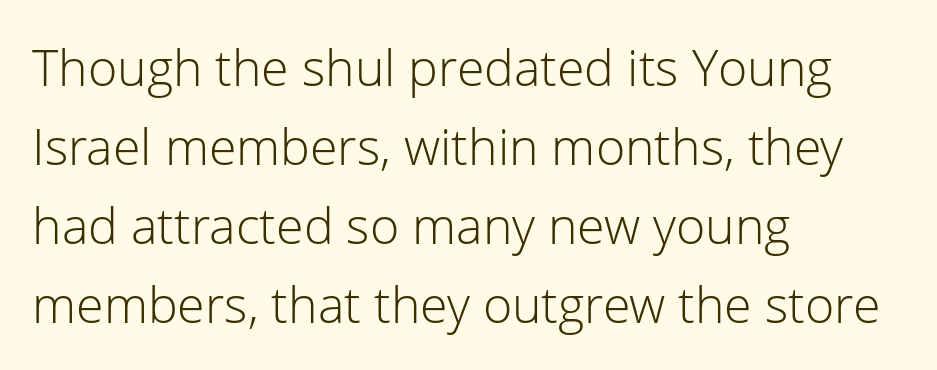
{"serif": "no", "italic": "no", "bold": "no", "weight": "light", "width": "normal", "stroke_contrast": "low", "x_height": "medium", "monospaced": "no", "underline": "no", "align": "left", "line_spacing": "normal", "line_spacing_ratio": 1.58, "letter_spacing": "normal", "letter_spacing_em": 0.0, "glyph_px": 50}
